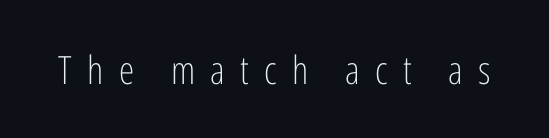
{"serif": "no", "italic": "no", "bold": "no", "weight": "light", "width": "condensed", "stroke_contrast": "low", "x_height": "medium", "monospaced": "no", "underline": "no", "letter_spacing": "wide", "letter_spacing_em": 0.39, "glyph_px": 39}
